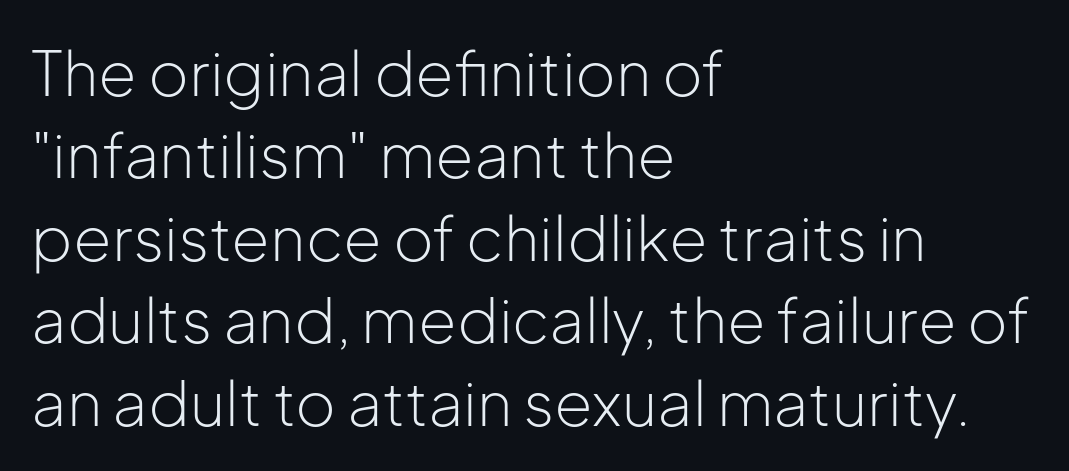
Is the block centered? No — it sits flush against the left margin. Style check: upright. Observe the absence of serifs on each vertical stroke in this sample. Students, note that the glyphs here touch the page at normal intervals.
